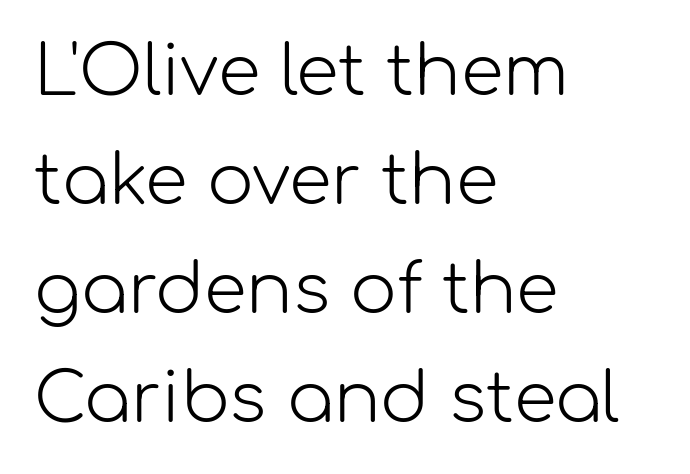
The passage shown is typed in a proportional face where columns would drift. Stems and bowls with no extra thickness — not bold. A typesetter would label this face a sans. The setting favours the left margin, as ordinary paragraphs usually do.
